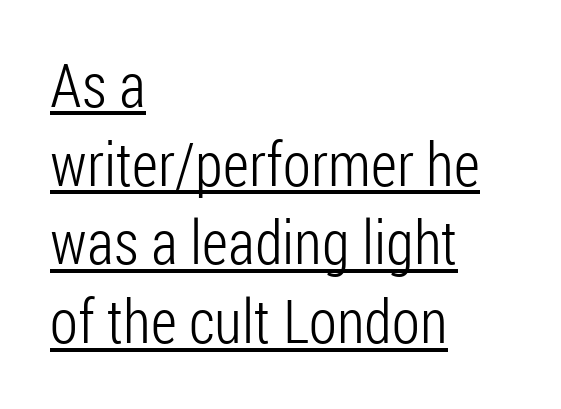
{"serif": "no", "italic": "no", "bold": "no", "weight": "light", "width": "condensed", "stroke_contrast": "low", "x_height": "medium", "monospaced": "no", "underline": "yes", "align": "left", "line_spacing": "normal", "line_spacing_ratio": 1.29, "letter_spacing": "normal", "letter_spacing_em": 0.0, "glyph_px": 61}
